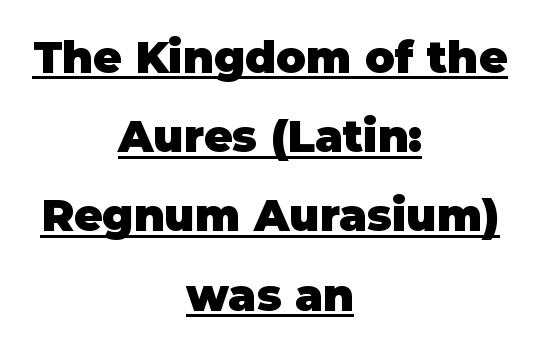
{"serif": "no", "italic": "no", "bold": "yes", "weight": "heavy", "width": "normal", "stroke_contrast": "low", "x_height": "large", "monospaced": "no", "underline": "yes", "align": "center", "line_spacing_ratio": 1.8, "letter_spacing": "normal", "letter_spacing_em": 0.0, "glyph_px": 44}
